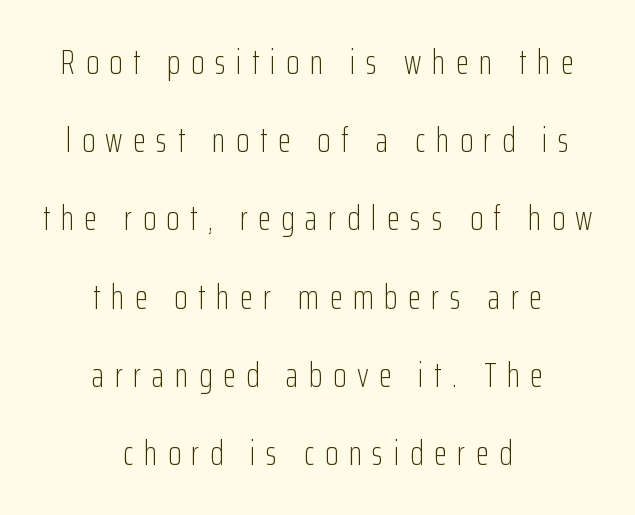
Q: Is the text bold? A: No.
Q: Is the text italic (slanted)? A: No, it is upright.
Q: Is the typeface a serif or a sans-serif typeface? A: Sans-serif.
Q: Is the text underlined? A: No.
Q: How is the paragraph aligned? A: Centered.
Q: Is the spacing between letters normal or unusually wide? A: Unusually wide.
Q: Is the spacing between lines tight, normal or loose? A: Loose.
Q: Width (condensed, normal, or wide)? A: Condensed.
Q: Stroke contrast? A: Low.
Q: x-height? A: Medium.
Q: Monospaced? A: No.
